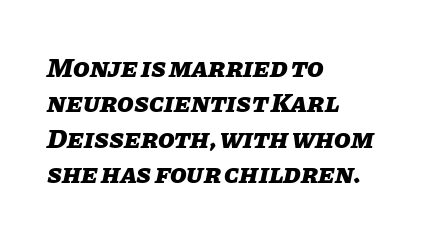
The image shows 27 px bold type, italic (leaning right); set left-aligned, normal line spacing (1.31x), normal letter spacing, not underlined.
